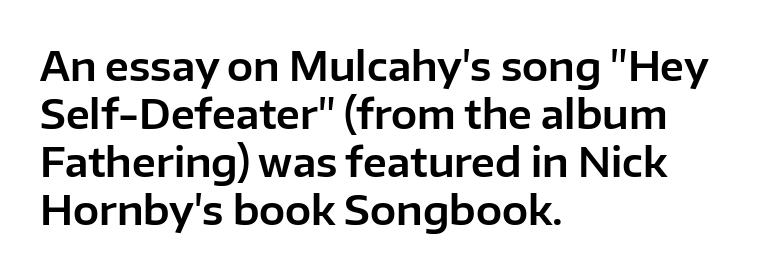
{"serif": "no", "italic": "no", "width": "normal", "stroke_contrast": "low", "x_height": "medium", "monospaced": "no", "underline": "no", "align": "left", "line_spacing_ratio": 1.23, "letter_spacing": "normal", "letter_spacing_em": 0.0, "glyph_px": 39}
